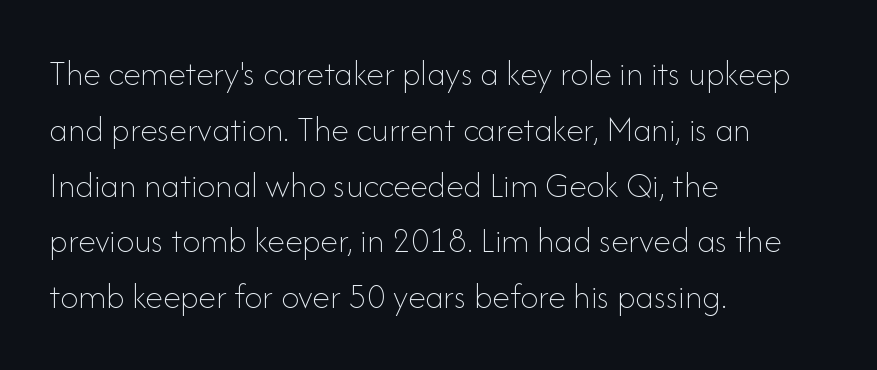
The rendering keeps characters at their native spacing. A light-to-regular cut is what we see here. Each letter keeps its own natural width here, so spacing adapts to shape. A typesetter would call this leading conventional body-copy spacing. Unmarked baselines from the first word to the last.
